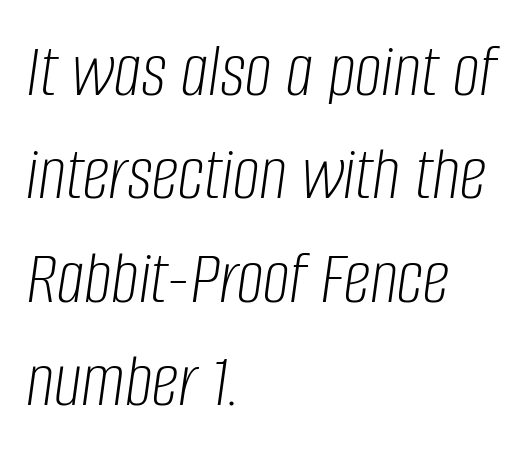
Is the letter spacing exaggerated? No — it looks like the ordinary default. The face used here is proportionally spaced, like ordinary book or web type. Typeset ragged right — the left edge is the straight one. The typography opts for an oblique posture over an upright one.
